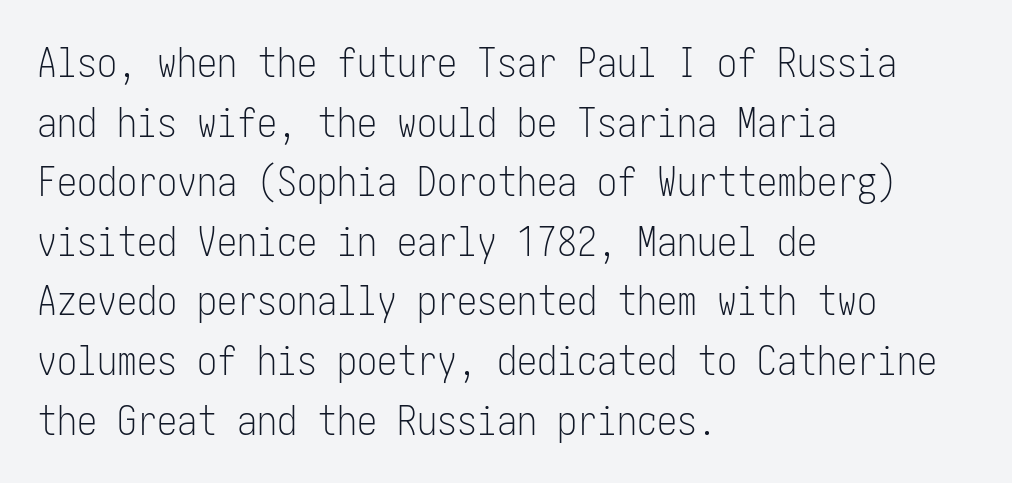
The image shows 40 px light, condensed sans-serif type, upright; set left-aligned, normal line spacing (1.49x), normal letter spacing, not underlined; low stroke contrast and a medium x-height.
